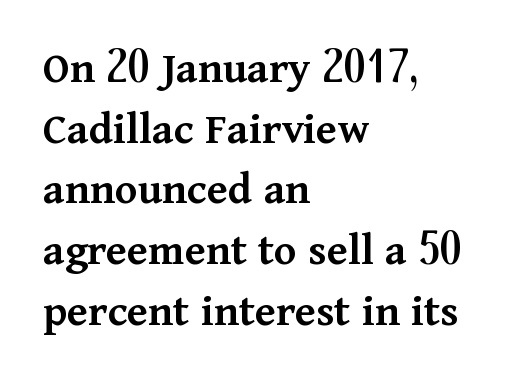
{"serif": "yes", "italic": "no", "bold": "semi", "weight": "semibold", "width": "normal", "stroke_contrast": "medium", "x_height": "medium", "monospaced": "no", "underline": "no", "align": "left", "line_spacing": "normal", "line_spacing_ratio": 1.29, "letter_spacing": "normal", "letter_spacing_em": 0.0, "glyph_px": 47}
